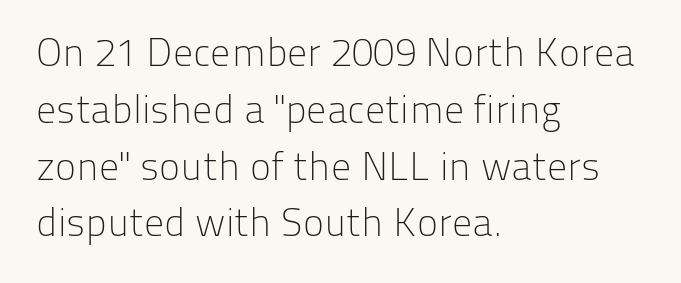
Check where the strokes stop: nothing finishes them off — pure sans. The type is set solid horizontally, with unmodified tracking. The lettering stays uniformly vertical, giving the passage a roman look. The zone under the glyphs is completely vacant. Proportional: the letters do not fall into vertical columns.
